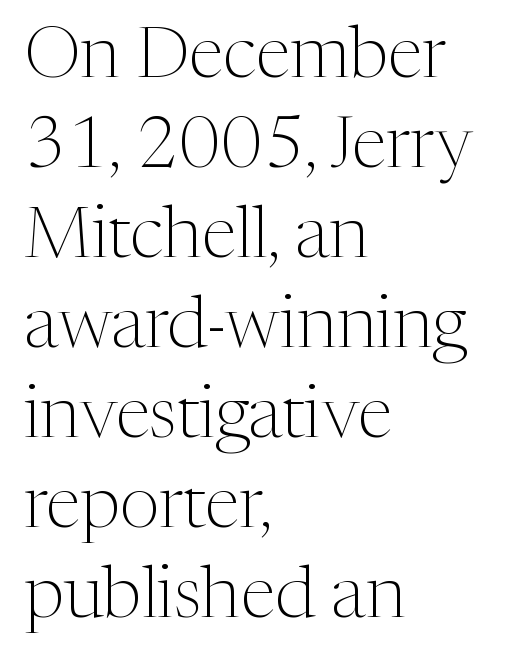
Q: Is the text bold? A: No.
Q: Is the text italic (slanted)? A: No, it is upright.
Q: Is the typeface a serif or a sans-serif typeface? A: Serif.
Q: Is the text underlined? A: No.
Q: How is the paragraph aligned? A: Left-aligned.
Q: Is the spacing between letters normal or unusually wide? A: Normal.
Q: Is the spacing between lines tight, normal or loose? A: Normal.
Q: Width (condensed, normal, or wide)? A: Normal.
Q: Stroke contrast? A: Medium.
Q: x-height? A: Medium.
Q: Monospaced? A: No.
